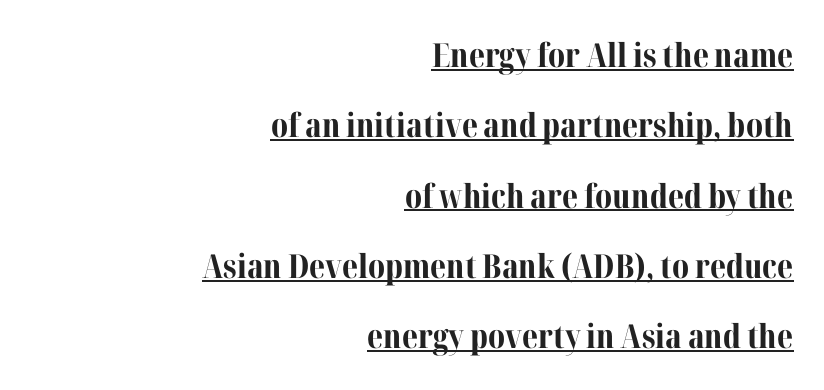
The image shows 33 px bold serif type, upright; set right-aligned, loose line spacing (2.13x), normal letter spacing, underlined; medium stroke contrast and a medium x-height.
